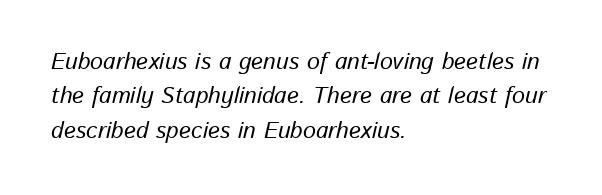
Layout note: lines flush left. Any mark beneath the type? The region is blank. Reading down the column, the eye jumps a familiar distance to each next line. The specimen reads as italic at a glance. Between one letter and the next there's only the usual sliver of space.
